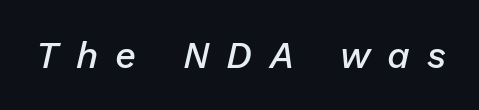
The image shows 37 px semibold type, italic (leaning right); set unusually wide letter spacing (+0.46 em), not underlined; low stroke contrast and a medium x-height.
